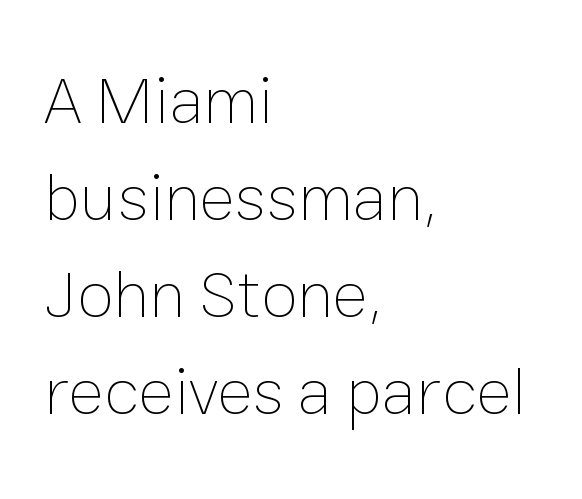
Q: Is the text bold? A: No.
Q: Is the text italic (slanted)? A: No, it is upright.
Q: Is the text underlined? A: No.
Q: How is the paragraph aligned? A: Left-aligned.
Q: Is the spacing between letters normal or unusually wide? A: Normal.
Q: Is the spacing between lines tight, normal or loose? A: Normal.
Q: Width (condensed, normal, or wide)? A: Normal.
Q: Stroke contrast? A: Low.
Q: x-height? A: Medium.
Q: Monospaced? A: No.
